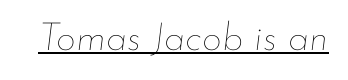
A typesetter would call this zero additional tracking. Think standard paragraph weight, or any step lighter than that. Does the lettering tilt? It does — this is italic. Is there an underline? Yes — a line sits under the letters. Here the designer chose a conventional face with non-uniform glyph widths.
